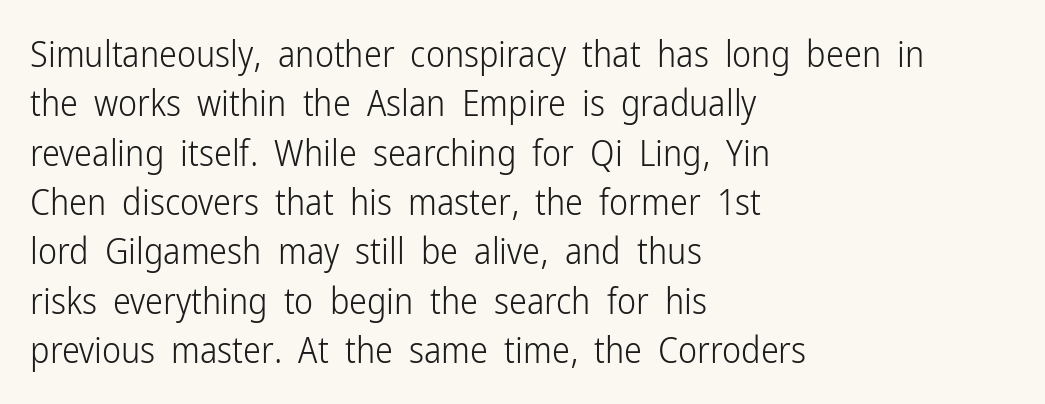
The image shows 36 px light, condensed sans-serif type, upright; set left-aligned, normal line spacing (1.37x), normal letter spacing, not underlined; low stroke contrast and a medium x-height.
